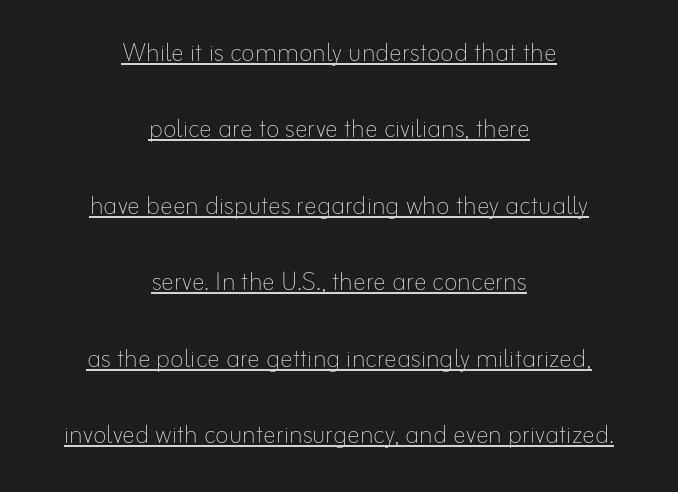
A baseline rule has been typeset under these characters. This is roman type, the default non-slanted kind. Does the leading feel generous? Absolutely, it's lavish. The weight tops out at a normal text grade.
